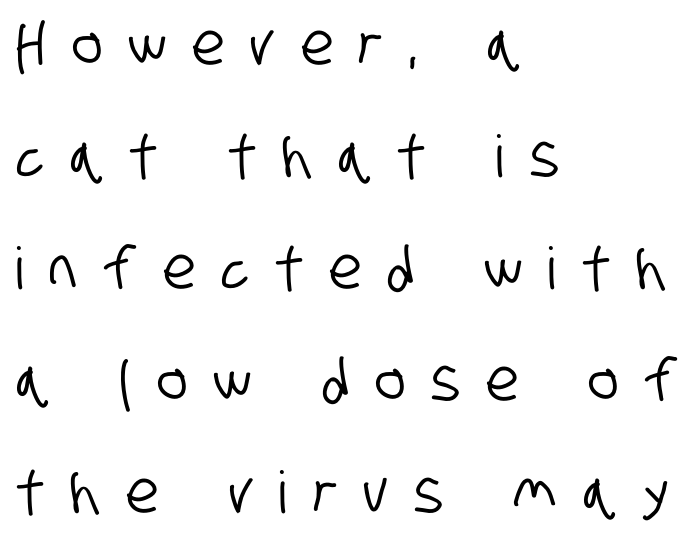
The image shows 58 px condensed sans-serif type; set left-aligned, loose line spacing (1.93x), unusually wide letter spacing (+0.45 em), not underlined; low stroke contrast and a large x-height.
